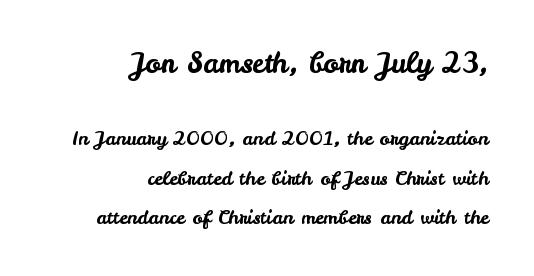
The image shows 28 px sans-serif type; set right-aligned, loose line spacing (2.07x), normal letter spacing, not underlined; the first (top) block is 1.47x larger; low stroke contrast and a small x-height.
